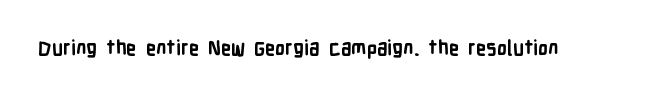
The rendering keeps characters at their native spacing. Underlining? Definitely not there. Nope, not italic — everything's standing straight. Set as a true bold cut, around the 700 mark.
